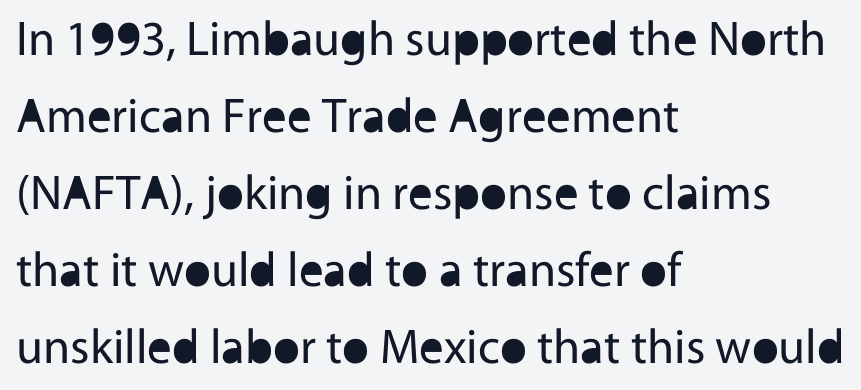
Q: Is the text bold? A: No.
Q: Is the text italic (slanted)? A: No, it is upright.
Q: Is the typeface a serif or a sans-serif typeface? A: Sans-serif.
Q: Is the text underlined? A: No.
Q: How is the paragraph aligned? A: Left-aligned.
Q: Is the spacing between letters normal or unusually wide? A: Normal.
Q: Is the spacing between lines tight, normal or loose? A: Normal.
Q: Width (condensed, normal, or wide)? A: Normal.
Q: x-height? A: Medium.
Q: Monospaced? A: No.
